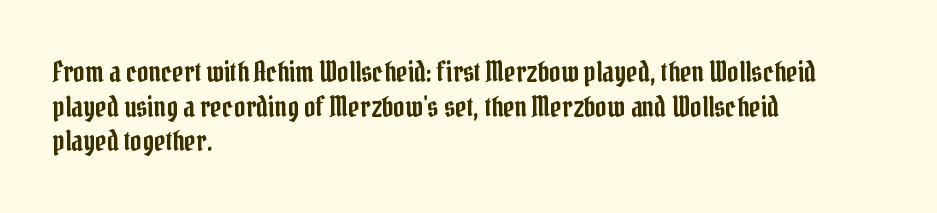
{"serif": "yes", "italic": "no", "width": "condensed", "stroke_contrast": "low", "x_height": "medium", "monospaced": "no", "underline": "no", "align": "left", "line_spacing_ratio": 1.24, "letter_spacing": "normal", "letter_spacing_em": 0.0, "glyph_px": 28}
